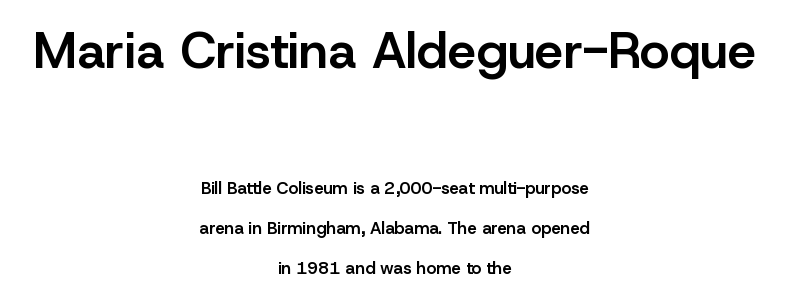
The image shows 51 px semibold sans-serif type, upright; set centered, loose line spacing (2.34x), normal letter spacing, not underlined; the first (top) block is 3.0x larger; low stroke contrast and a medium x-height.
